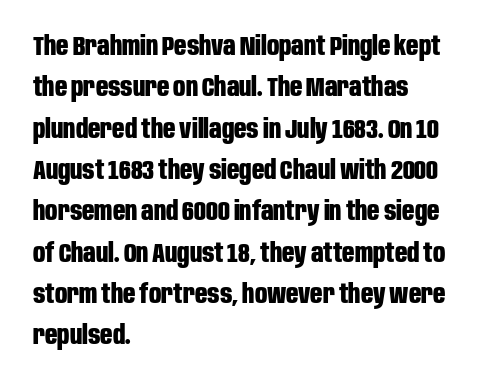
This block has exactly the height ordinary leading produces. The letterforms sit shoulder to shoulder at normal distance. On the weight axis this lands at bold, roughly 700. Line beginnings align vertically; line endings do not. A roman cut, with each character standing at attention.
